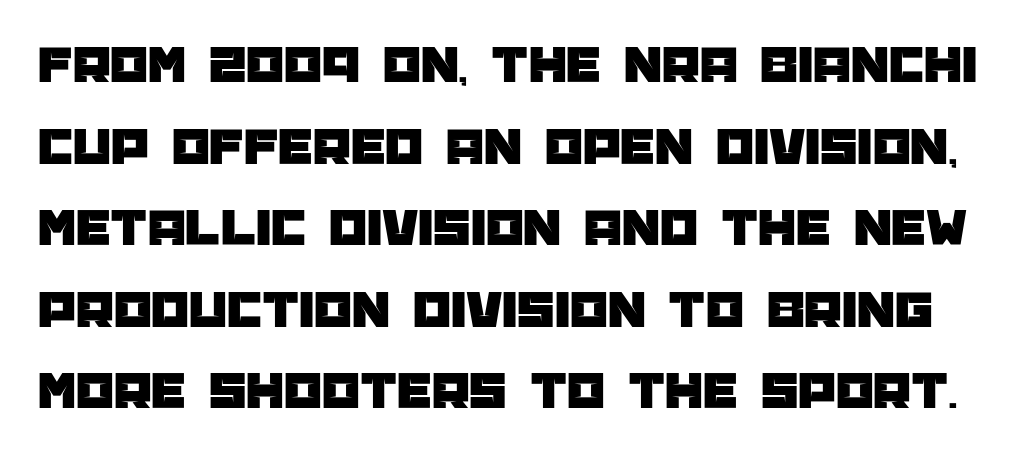
The image shows 54 px sans-serif type, upright; set normal line spacing (1.51x), normal letter spacing, not underlined; low stroke contrast and a large x-height.
